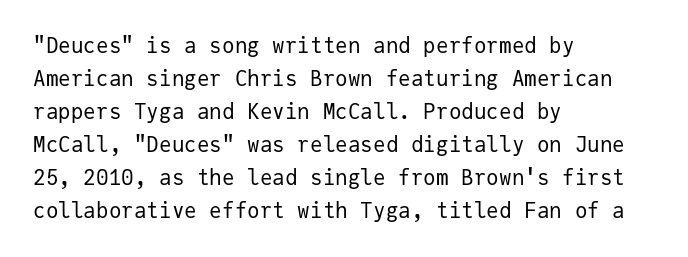
The image shows 21 px text type, upright; set left-aligned, normal line spacing (1.57x), normal letter spacing, not underlined.
